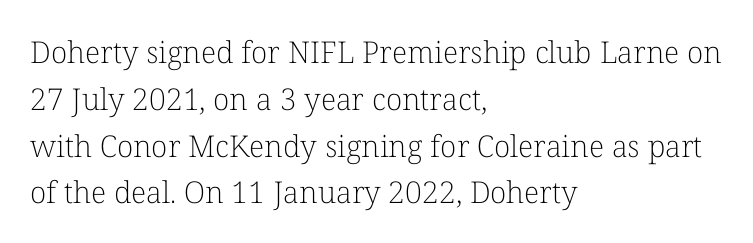
Layout note: lines flush left. Note the varied advance widths — an 'i' is clearly narrower than an 'm'. Are there feet on the stems? There are — it's a serif. Vertically, the passage feels balanced, rows spaced as you'd expect. This rendering leaves character spacing at its baseline value. Nothing heavy about these letters — not bold at all.
